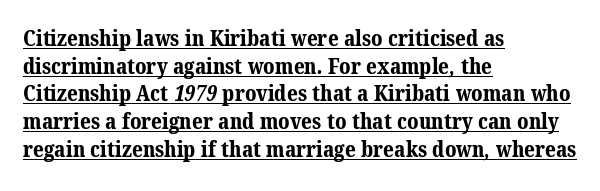
Q: Is the text bold? A: Yes.
Q: Is the text underlined? A: Yes.
Q: How is the paragraph aligned? A: Left-aligned.
Q: Is the spacing between letters normal or unusually wide? A: Normal.
Q: Is the spacing between lines tight, normal or loose? A: Normal.
